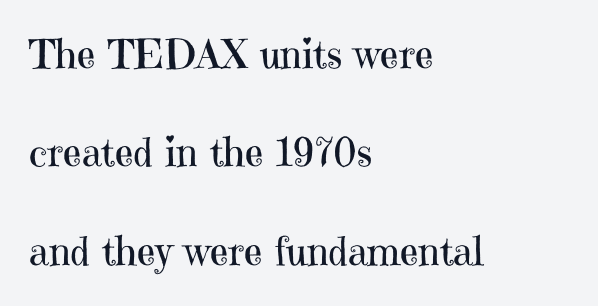
Is the type heavy? It reads as light-to-regular instead. Posture: straight, roman, zero tilt. This rendering leaves character spacing at its baseline value. Vertically, the passage feels expansive, rows floating well apart. Where is the straight margin? On the left. Think of a printed novel: that variable character pitch is what you see here.
